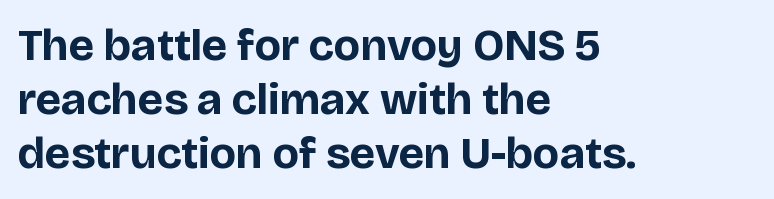
The image shows 45 px bold sans-serif type, upright; set left-aligned, line spacing 1.2x, normal letter spacing, not underlined; low stroke contrast and a large x-height.
